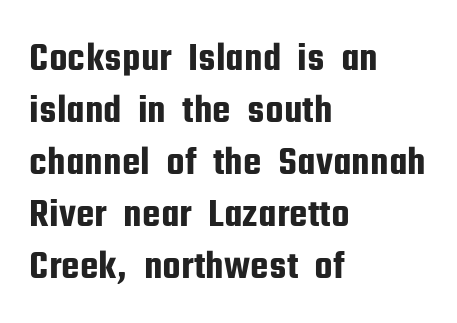
{"serif": "no", "italic": "no", "width": "condensed", "stroke_contrast": "low", "x_height": "medium", "monospaced": "no", "underline": "no", "align": "left", "line_spacing": "normal", "line_spacing_ratio": 1.27, "letter_spacing": "normal", "letter_spacing_em": 0.0, "glyph_px": 41}
